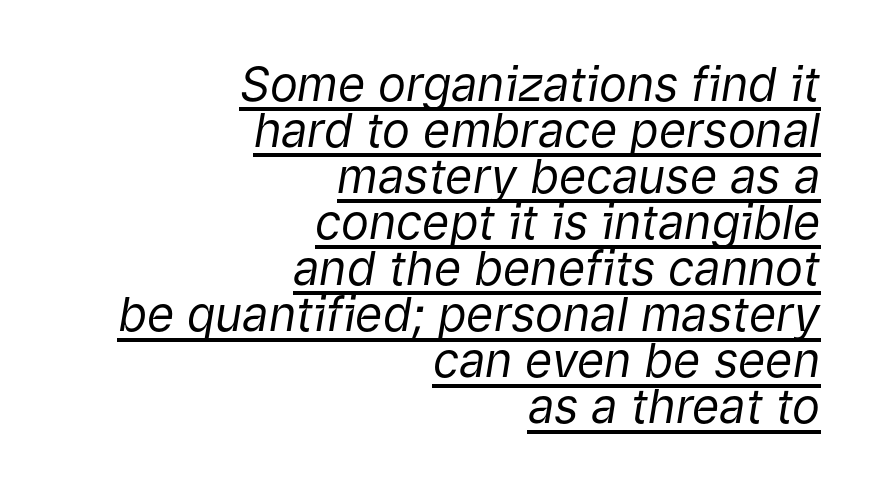
The image shows 47 px regular-weight type, italic (leaning right); set right-aligned, tight line spacing (0.98x), normal letter spacing, underlined; low stroke contrast and a medium x-height.
